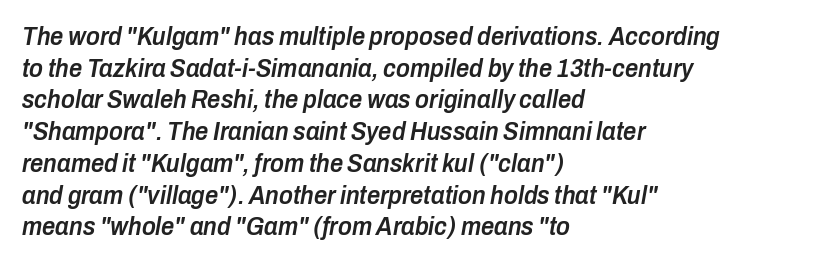
{"italic": "yes", "lean": "right", "slant_degrees": 10, "bold": "semi", "underline": "no", "align": "left", "line_spacing_ratio": 1.22, "letter_spacing": "normal", "letter_spacing_em": 0.0, "glyph_px": 26}
